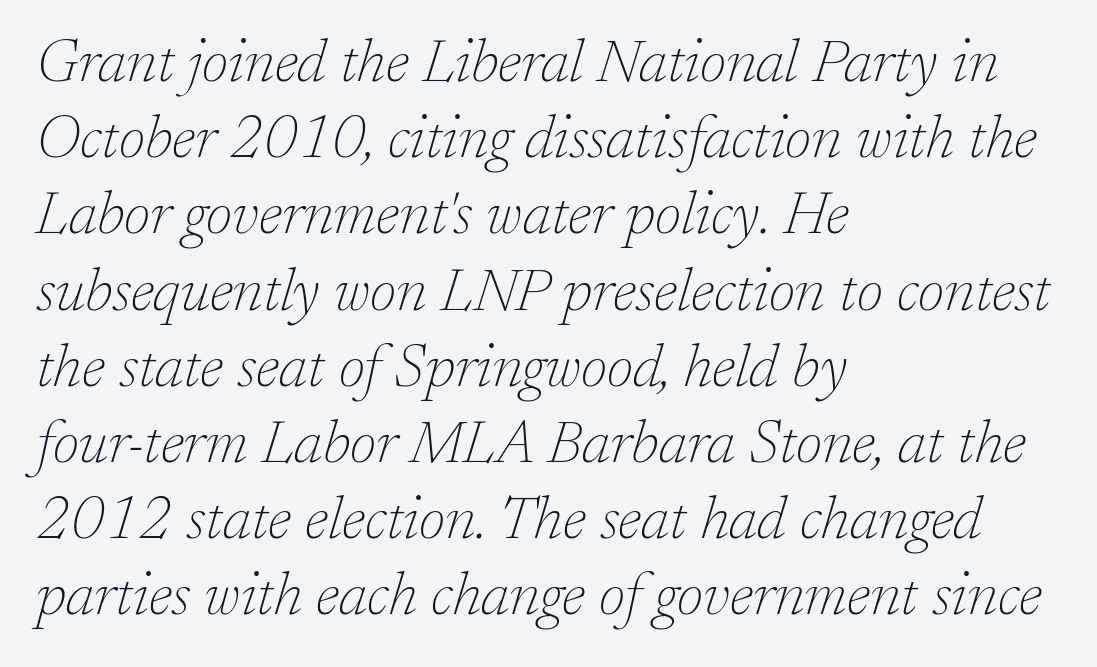
Q: Is the text bold? A: No.
Q: Is the text italic (slanted)? A: Yes, it leans right by about 17 degrees.
Q: Is the typeface a serif or a sans-serif typeface? A: Serif.
Q: Is the text underlined? A: No.
Q: How is the paragraph aligned? A: Left-aligned.
Q: Is the spacing between letters normal or unusually wide? A: Normal.
Q: Is the spacing between lines tight, normal or loose? A: Normal.
Q: Width (condensed, normal, or wide)? A: Normal.
Q: Stroke contrast? A: Low.
Q: x-height? A: Medium.
Q: Monospaced? A: No.
